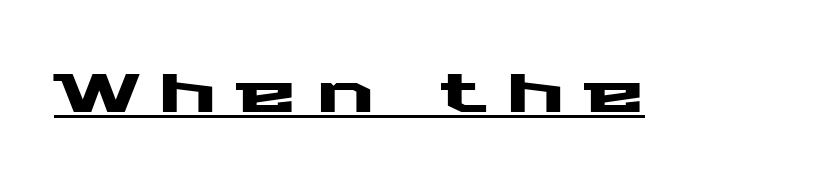
You can tell it's not italic because the verticals are truly vertical. The font family rendered here belongs to the sans-serif group. The rendered words wear a rule along their underside. Short note: letters widely spaced.
